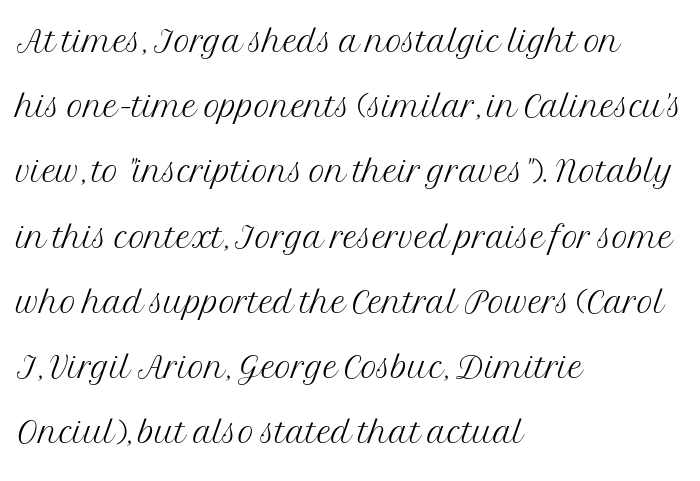
Q: Is the text bold? A: No.
Q: Is the text italic (slanted)? A: Yes.
Q: Is the typeface a serif or a sans-serif typeface? A: Serif.
Q: Is the text underlined? A: No.
Q: How is the paragraph aligned? A: Left-aligned.
Q: Is the spacing between letters normal or unusually wide? A: Normal.
Q: Is the spacing between lines tight, normal or loose? A: Normal.
Q: Width (condensed, normal, or wide)? A: Normal.
Q: Stroke contrast? A: Medium.
Q: x-height? A: Medium.
Q: Monospaced? A: No.
